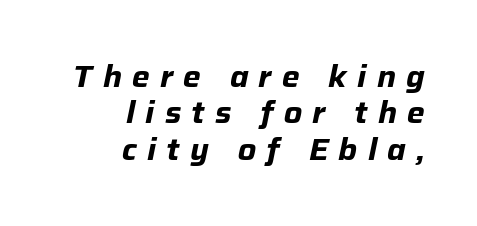
The image shows 30 px bold type, italic (leaning right); set right-aligned, line spacing 1.21x, unusually wide letter spacing (+0.34 em), not underlined; low stroke contrast and a medium x-height.
